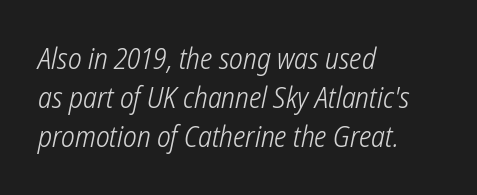
{"serif": "no", "bold": "no", "weight": "light", "width": "condensed", "stroke_contrast": "low", "x_height": "medium", "monospaced": "no", "underline": "no", "align": "left", "line_spacing": "normal", "line_spacing_ratio": 1.35, "letter_spacing": "normal", "letter_spacing_em": 0.0, "glyph_px": 29}
